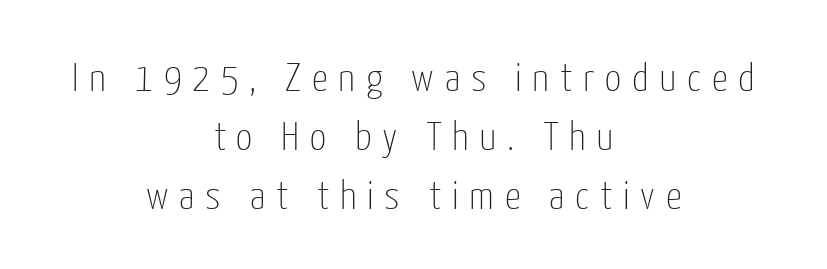
Q: Is the text bold? A: No.
Q: Is the text italic (slanted)? A: No, it is upright.
Q: Is the typeface a serif or a sans-serif typeface? A: Sans-serif.
Q: Is the text underlined? A: No.
Q: How is the paragraph aligned? A: Centered.
Q: Is the spacing between letters normal or unusually wide? A: Unusually wide.
Q: Is the spacing between lines tight, normal or loose? A: Normal.
Q: Width (condensed, normal, or wide)? A: Condensed.
Q: Stroke contrast? A: Low.
Q: x-height? A: Medium.
Q: Monospaced? A: No.
